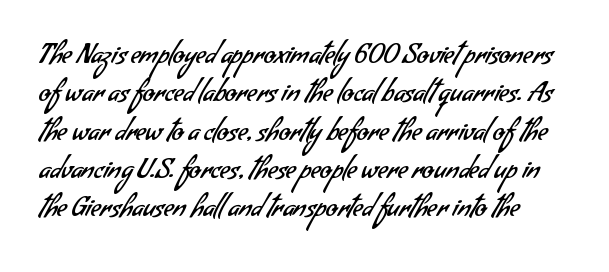
The image shows 27 px text type; set normal line spacing (1.42x), normal letter spacing, not underlined.
